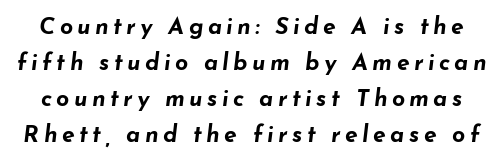
Q: Is the text bold? A: Yes.
Q: Is the text italic (slanted)? A: Yes, it leans right by about 7 degrees.
Q: Is the text underlined? A: No.
Q: Is the spacing between lines tight, normal or loose? A: Normal.
